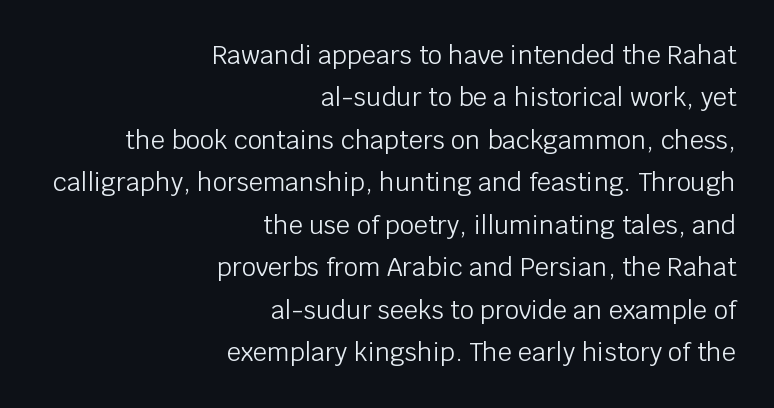
The image shows 25 px text type, upright; set right-aligned, normal line spacing (1.7x), normal letter spacing, not underlined.
